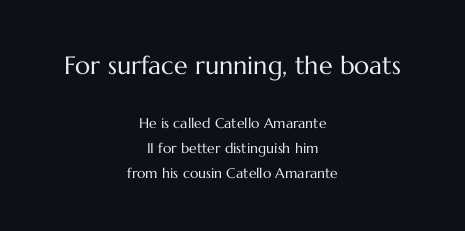
The image shows 25 px text type, upright; set centered, line spacing 1.79x, normal letter spacing, not underlined; the first (top) block is 1.79x larger.
